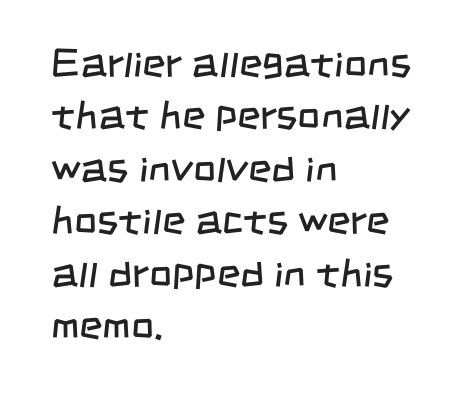
The image shows 40 px regular-weight, condensed sans-serif type; set left-aligned, normal line spacing (1.31x), normal letter spacing, not underlined; low stroke contrast and a large x-height.
